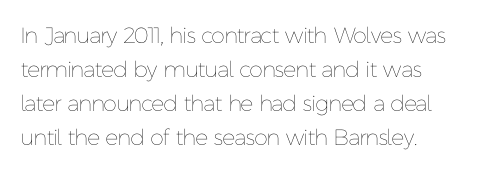
{"italic": "no", "bold": "no", "underline": "no", "line_spacing": "normal", "line_spacing_ratio": 1.55, "letter_spacing": "normal", "letter_spacing_em": 0.0, "glyph_px": 22}
